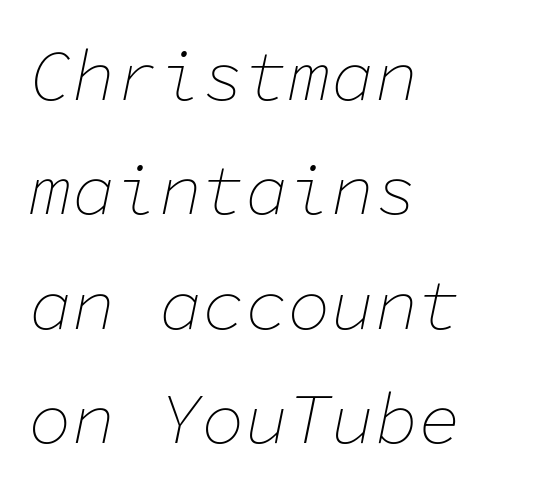
{"italic": "yes", "lean": "right", "slant_degrees": 11, "bold": "no", "weight": "thin", "width": "normal", "stroke_contrast": "low", "x_height": "medium", "monospaced": "yes", "underline": "no", "align": "left", "line_spacing": "normal", "line_spacing_ratio": 1.59, "letter_spacing": "normal", "letter_spacing_em": 0.0, "glyph_px": 72}
